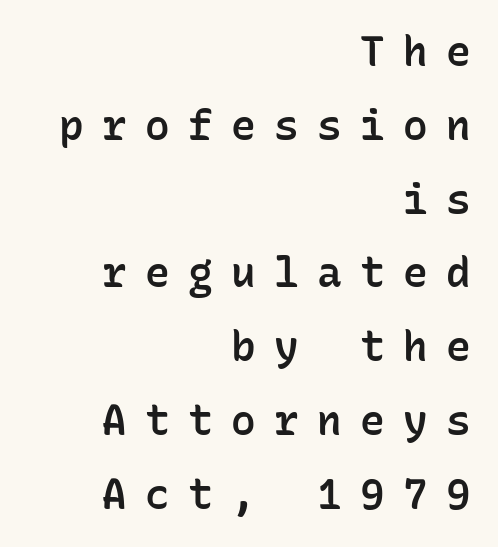
A typesetter would call this heavily tracked-out type. Rule under the text: the space is simply empty. Emphasis by weight is partial: semibold. When letters stand straight like this, we call the style roman or upright. Look at the bottom of the vertical strokes: they stop flat, with no serifs. Do the characters align in a grid? Yes, the font is monospaced.
